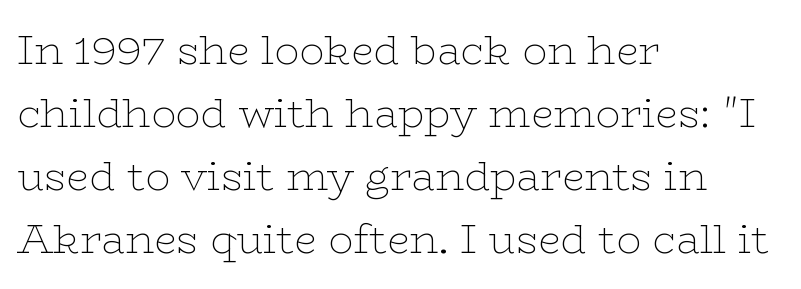
Where is the straight margin? On the left. Heaviness? Minimal to ordinary, like unemphasized prose. Looks like regular typesetting: each glyph gets only the width it needs. This rendering leaves character spacing at its baseline value. The glyphs are unaccompanied by any horizontal stroke below them. You can tell from the footed stems that serif type was used.
